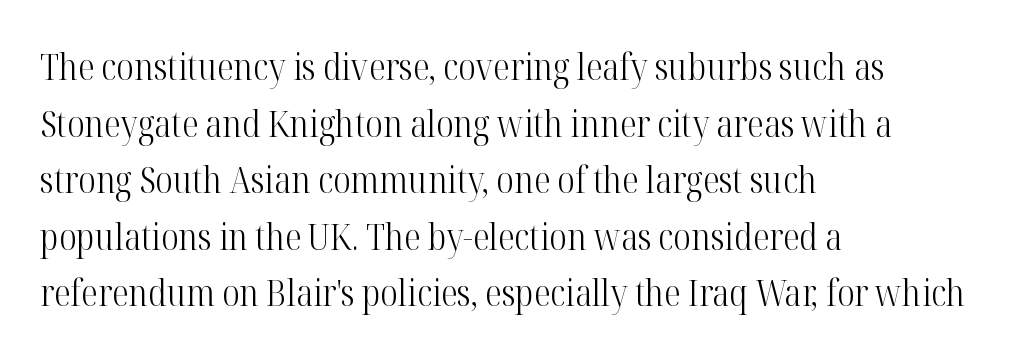
The weight tops out at a normal text grade. Note the varied advance widths — an 'i' is clearly narrower than an 'm'. The lettering stays uniformly vertical, giving the passage a roman look. These lines stack with their left ends in a neat column.
